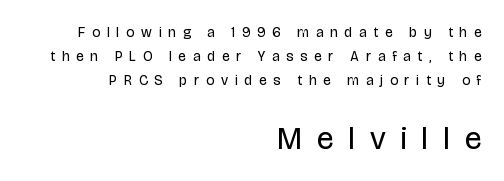
{"serif": "no", "italic": "no", "bold": "no", "weight": "regular", "width": "condensed", "stroke_contrast": "low", "x_height": "large", "monospaced": "no", "underline": "no", "align": "right", "line_spacing_ratio": 1.71, "letter_spacing": "wide", "letter_spacing_em": 0.5, "larger_block": "second", "size_ratio": 2.21, "glyph_px": 31}
